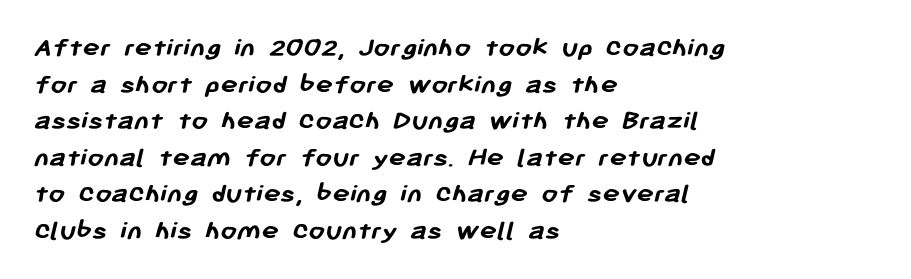
The line-height multiplier appears to be the usual default. In terms of weight, the rendering is a true, heavy bold. No feet cap the strokes, marking this as sans-serif type. Type without underlining. Is this a fixed-width face? No — the glyphs have proportional, varying widths.
